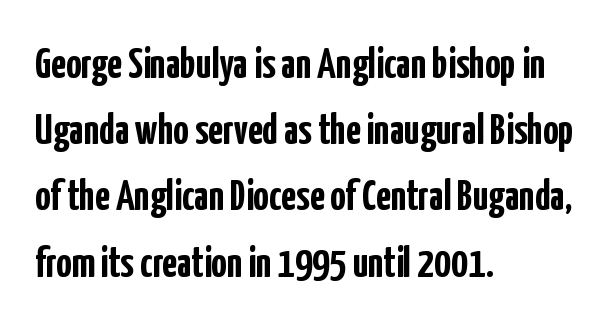
Anything drawn beneath the words? Only blank space. On the weight axis this lands at bold, roughly 700. Font category for this specimen: sans-serif. The setting favours the left margin, as ordinary paragraphs usually do. The passage shown is typed in a proportional face where columns would drift. Regular leading.
